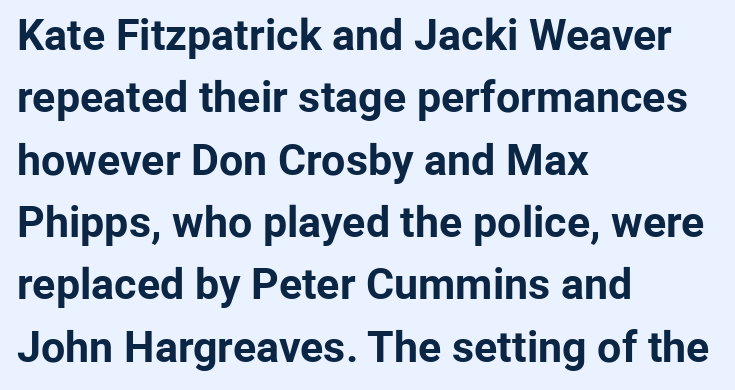
A sans-serif font was chosen for this passage. All the whitespace from short lines collects on the right. Each letter keeps its own natural width here, so spacing adapts to shape. The lettering stays uniformly vertical, giving the passage a roman look. Is there much room between lines? A standard amount, neither cramped nor airy.
